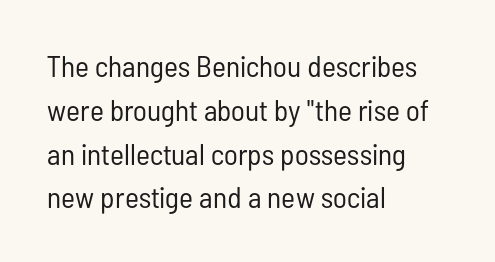
This rendering uses left alignment, leaving the right contour irregular. The designer left line spacing at the default. If you drew a line through each stem, it would be perfectly vertical. Spacing verdict: proportional, widths tailored to each character. Lines of text with bare space underneath.
